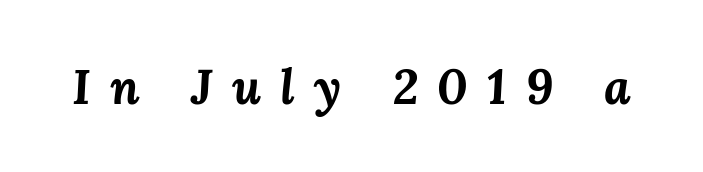
Q: Is the text bold? A: Yes.
Q: Is the text italic (slanted)? A: Yes, it leans right by about 3 degrees.
Q: Is the text underlined? A: No.
Q: Is the spacing between letters normal or unusually wide? A: Unusually wide.
Q: Width (condensed, normal, or wide)? A: Normal.
Q: Stroke contrast? A: Medium.
Q: x-height? A: Medium.
Q: Monospaced? A: No.
